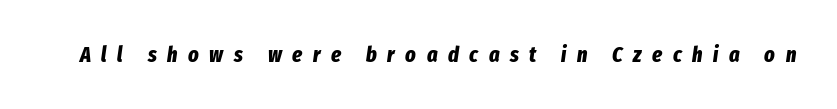
The image shows 22 px bold type, italic (leaning right); set unusually wide letter spacing (+0.48 em), not underlined.
